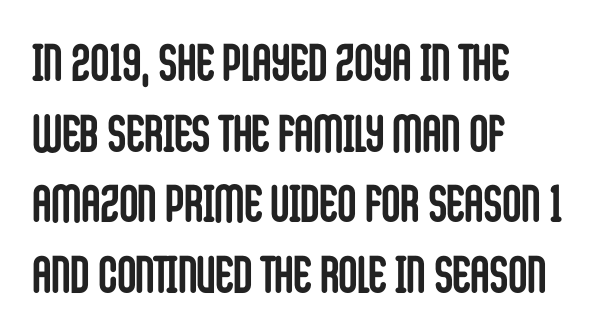
The image shows 52 px semibold, condensed sans-serif type, upright; set left-aligned, normal line spacing (1.36x), normal letter spacing, not underlined; low stroke contrast and a large x-height.
